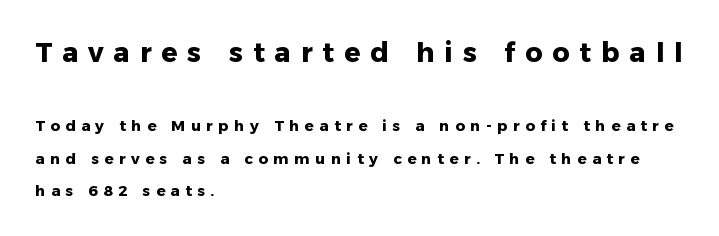
Q: Is the text bold? A: Yes.
Q: Is the text italic (slanted)? A: No, it is upright.
Q: Is the text underlined? A: No.
Q: How is the paragraph aligned? A: Left-aligned.
Q: Is the spacing between letters normal or unusually wide? A: Unusually wide.
Q: Is the spacing between lines tight, normal or loose? A: Loose.
Q: Which block of text is set in a larger size, the first (top) or the second (bottom)? A: The first (top) one.
